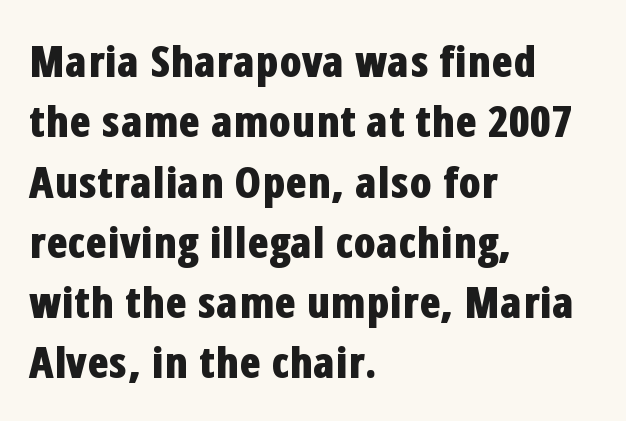
{"serif": "no", "italic": "no", "bold": "yes", "weight": "bold", "width": "condensed", "stroke_contrast": "low", "x_height": "medium", "monospaced": "no", "underline": "no", "align": "left", "line_spacing": "normal", "line_spacing_ratio": 1.37, "letter_spacing": "normal", "letter_spacing_em": 0.0, "glyph_px": 44}
